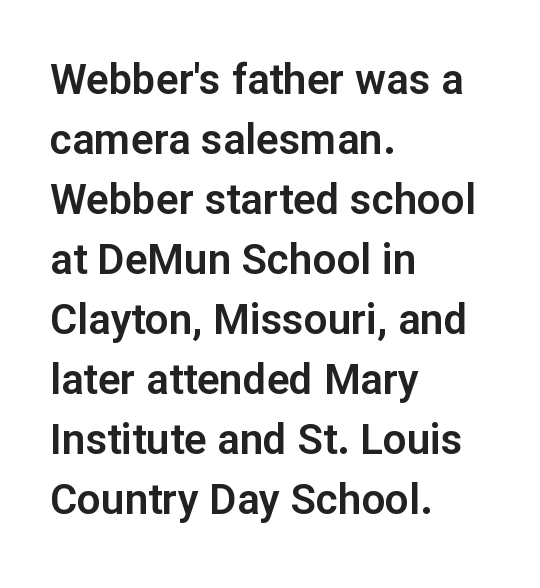
Q: Is the text italic (slanted)? A: No, it is upright.
Q: Is the typeface a serif or a sans-serif typeface? A: Sans-serif.
Q: Is the text underlined? A: No.
Q: How is the paragraph aligned? A: Left-aligned.
Q: Is the spacing between letters normal or unusually wide? A: Normal.
Q: Is the spacing between lines tight, normal or loose? A: Normal.
Q: Width (condensed, normal, or wide)? A: Normal.
Q: Stroke contrast? A: Low.
Q: x-height? A: Medium.
Q: Monospaced? A: No.
